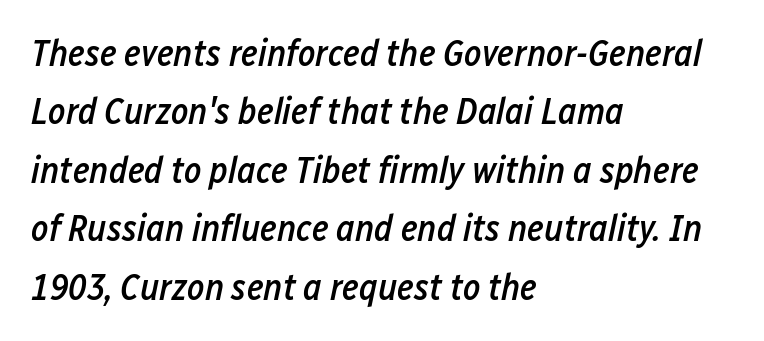
{"italic": "yes", "lean": "right", "slant_degrees": 12, "bold": "semi", "weight": "semibold", "width": "condensed", "stroke_contrast": "low", "x_height": "medium", "monospaced": "no", "underline": "no", "align": "left", "line_spacing": "normal", "line_spacing_ratio": 1.58, "letter_spacing": "normal", "letter_spacing_em": 0.0, "glyph_px": 37}
